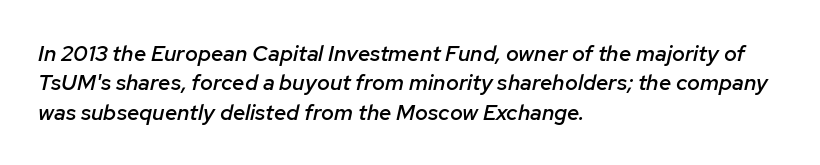
Q: Is the text bold? A: Semi-bold.
Q: Is the text italic (slanted)? A: Yes, it leans right by about 12 degrees.
Q: Is the text underlined? A: No.
Q: How is the paragraph aligned? A: Left-aligned.
Q: Is the spacing between letters normal or unusually wide? A: Normal.
Q: Is the spacing between lines tight, normal or loose? A: Normal.
